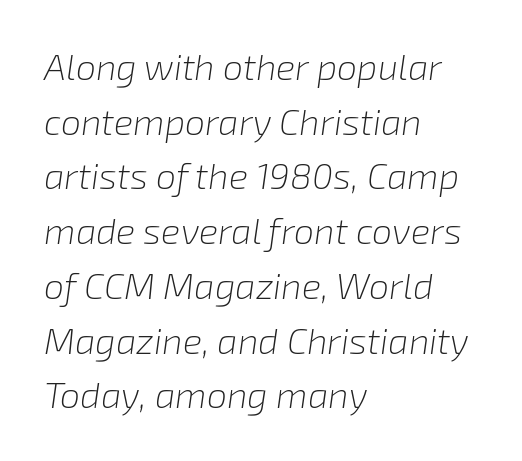
The image shows 36 px light type, italic (leaning right); set left-aligned, normal line spacing (1.52x), normal letter spacing, not underlined; low stroke contrast and a medium x-height.
